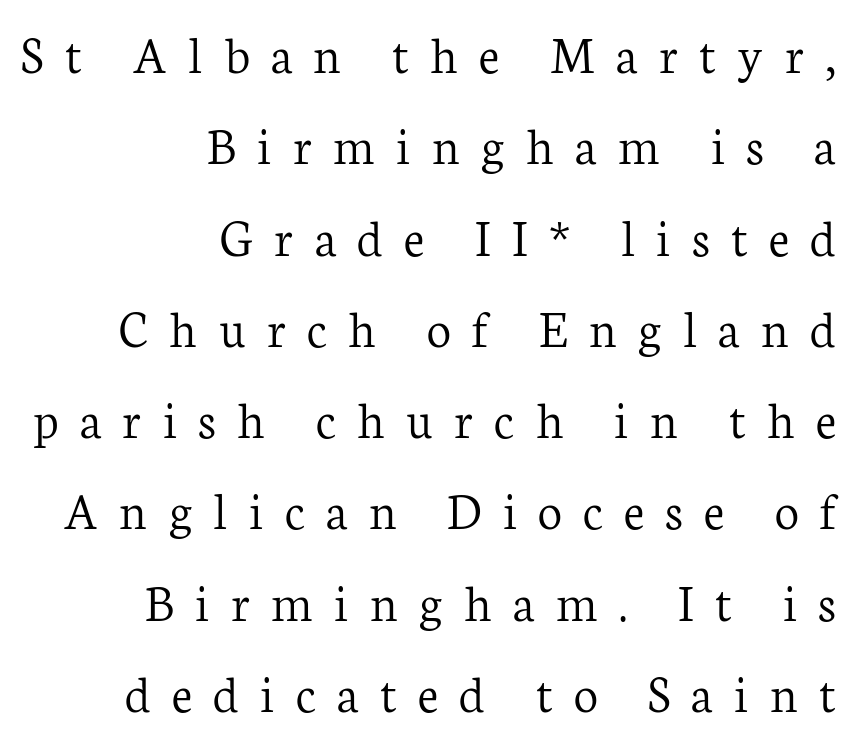
The cut favours lightness, reaching ordinary text weight at its darkest. Character widths vary here, with narrow letters taking less room than wide ones. Examine the stroke ends and you'll spot serifs. The face used here is rendered with a markedly widened letterfit.
